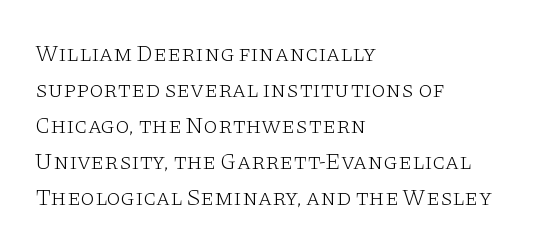
Nothing unusual about the tracking: characters are spaced as the font intends. The typesetter chose a ragged-right arrangement here. Vertical strokes here are truly vertical. In terms of leading, this rendering sits right in the middle.
